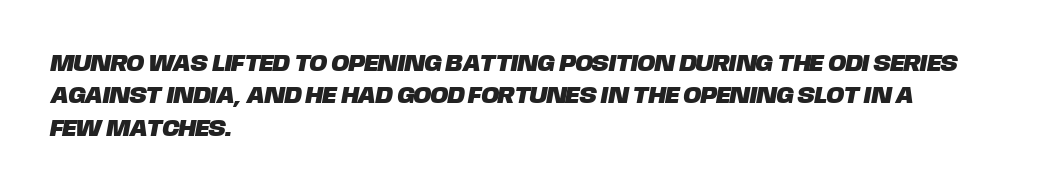
Q: Is the text underlined? A: No.
Q: How is the paragraph aligned? A: Left-aligned.
Q: Is the spacing between letters normal or unusually wide? A: Normal.
Q: Is the spacing between lines tight, normal or loose? A: Normal.
